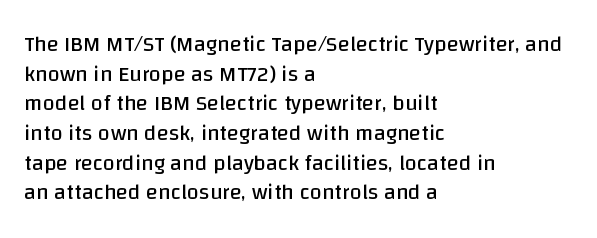
The image shows 22 px text type, upright; set left-aligned, normal line spacing (1.35x), normal letter spacing, not underlined.
